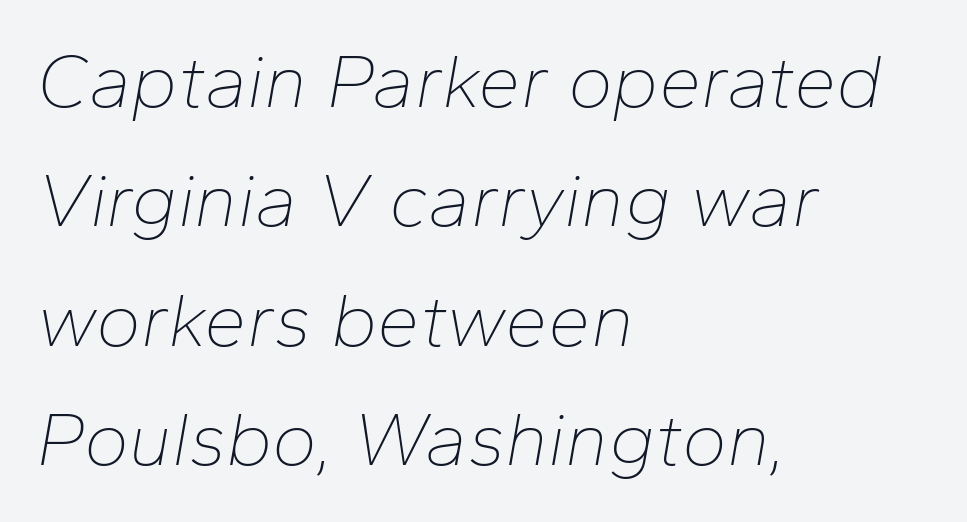
The typeface has the unassuming heft of standard copy or less. The block of text has a typical density, with ordinary space between rows. Rule under the text: the space is simply empty. Is the letter spacing exaggerated? No — it looks like the ordinary default. Style check: oblique.
